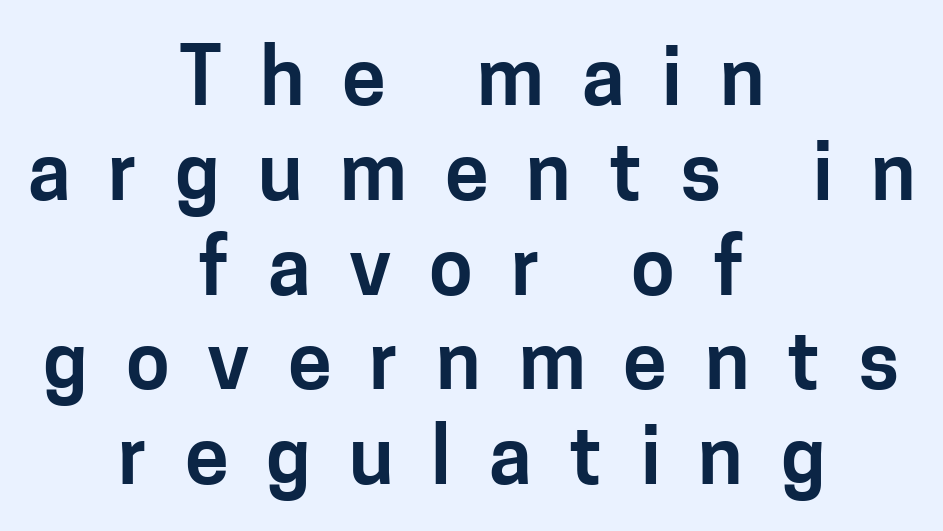
Q: Is the text italic (slanted)? A: No, it is upright.
Q: Is the typeface a serif or a sans-serif typeface? A: Sans-serif.
Q: Is the text underlined? A: No.
Q: How is the paragraph aligned? A: Centered.
Q: Is the spacing between letters normal or unusually wide? A: Unusually wide.
Q: Width (condensed, normal, or wide)? A: Normal.
Q: Stroke contrast? A: Low.
Q: x-height? A: Medium.
Q: Monospaced? A: No.
